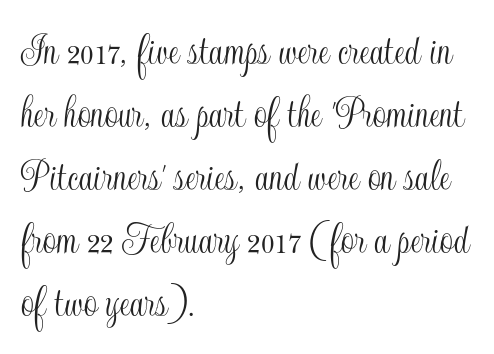
The image shows 47 px condensed type; set left-aligned, normal line spacing (1.34x), normal letter spacing, not underlined; a small x-height.
